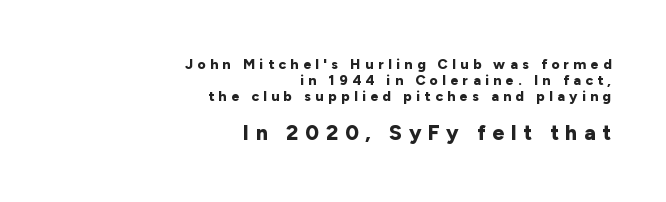
Q: Is the text bold? A: Yes.
Q: Is the text italic (slanted)? A: No, it is upright.
Q: Is the text underlined? A: No.
Q: How is the paragraph aligned? A: Right-aligned.
Q: Is the spacing between letters normal or unusually wide? A: Unusually wide.
Q: Is the spacing between lines tight, normal or loose? A: Tight.
Q: Which block of text is set in a larger size, the first (top) or the second (bottom)? A: The second (bottom) one.
